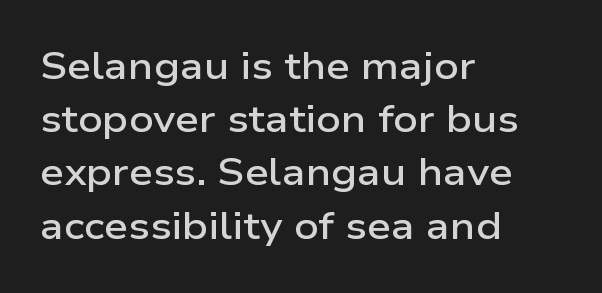
{"serif": "no", "italic": "no", "bold": "semi", "weight": "semibold", "width": "wide", "stroke_contrast": "low", "x_height": "medium", "monospaced": "no", "underline": "no", "align": "left", "line_spacing": "normal", "line_spacing_ratio": 1.4, "letter_spacing": "normal", "letter_spacing_em": 0.0, "glyph_px": 38}
